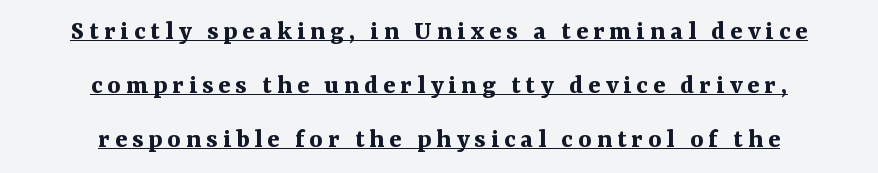
The axis of the letterforms is exactly vertical. Quick note: interline space is abundant. Descenders here cross a horizontal rule under the line. Notice how the passage keeps no hard edge, just a central spine. Character widths vary here, with narrow letters taking less room than wide ones. Weight check: bold — yes, fully.
